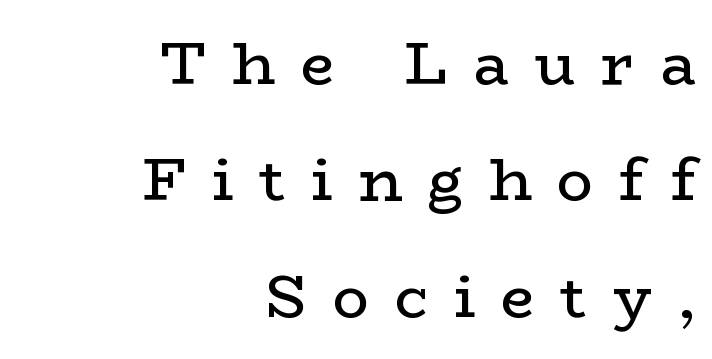
Q: Is the text bold? A: No.
Q: Is the text italic (slanted)? A: No, it is upright.
Q: Is the typeface a serif or a sans-serif typeface? A: Serif.
Q: Is the text underlined? A: No.
Q: How is the paragraph aligned? A: Right-aligned.
Q: Is the spacing between letters normal or unusually wide? A: Unusually wide.
Q: Is the spacing between lines tight, normal or loose? A: Loose.
Q: Width (condensed, normal, or wide)? A: Wide.
Q: Stroke contrast? A: Low.
Q: x-height? A: Medium.
Q: Monospaced? A: No.
